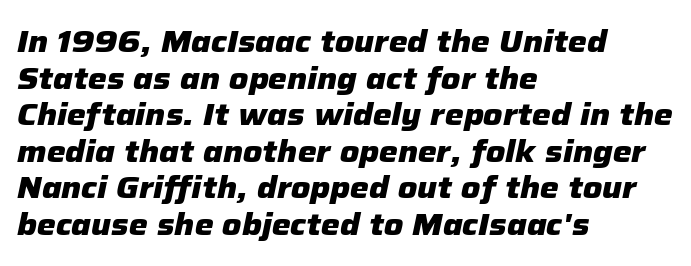
The setting favours the left margin, as ordinary paragraphs usually do. Designer's note — italics engaged. The specimen omits any rule beneath the text block's lines. The typesetting leans heavy: a genuine bold. Caption: standard tracking, unaltered.
